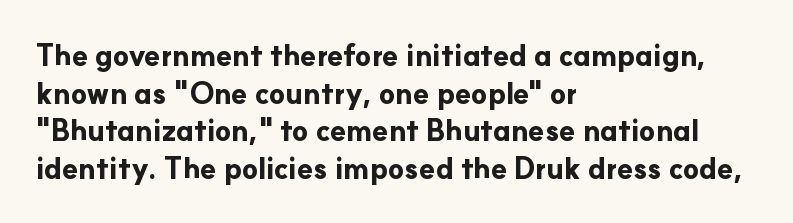
Q: Is the text bold? A: Yes.
Q: Is the text italic (slanted)? A: No, it is upright.
Q: Is the typeface a serif or a sans-serif typeface? A: Sans-serif.
Q: Is the text underlined? A: No.
Q: How is the paragraph aligned? A: Left-aligned.
Q: Is the spacing between letters normal or unusually wide? A: Normal.
Q: Is the spacing between lines tight, normal or loose? A: Normal.
Q: Width (condensed, normal, or wide)? A: Normal.
Q: Stroke contrast? A: Low.
Q: x-height? A: Small.
Q: Monospaced? A: No.
